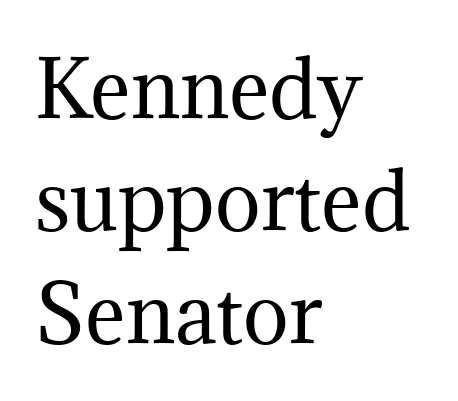
The image shows 77 px regular-weight serif type, upright; set left-aligned, normal line spacing (1.46x), normal letter spacing, not underlined; medium stroke contrast and a medium x-height.
